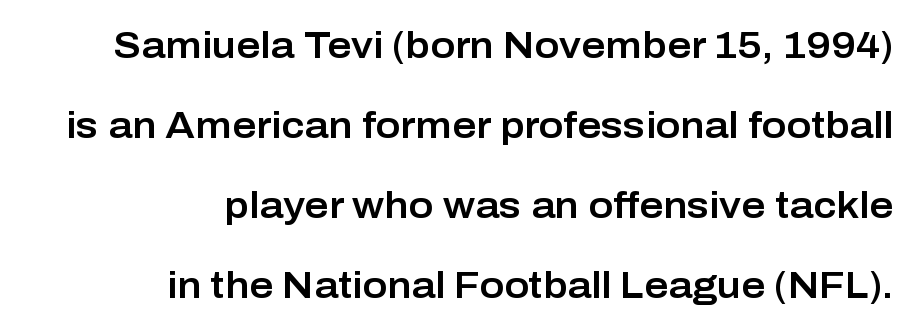
Q: Is the text italic (slanted)? A: No, it is upright.
Q: Is the typeface a serif or a sans-serif typeface? A: Sans-serif.
Q: Is the text underlined? A: No.
Q: How is the paragraph aligned? A: Right-aligned.
Q: Is the spacing between letters normal or unusually wide? A: Normal.
Q: Is the spacing between lines tight, normal or loose? A: Loose.
Q: Width (condensed, normal, or wide)? A: Normal.
Q: Stroke contrast? A: Low.
Q: x-height? A: Medium.
Q: Monospaced? A: No.
